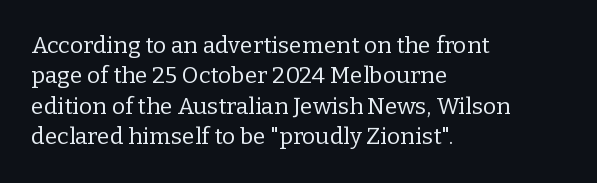
Q: Is the text bold? A: No.
Q: Is the text italic (slanted)? A: No, it is upright.
Q: Is the text underlined? A: No.
Q: How is the paragraph aligned? A: Left-aligned.
Q: Is the spacing between letters normal or unusually wide? A: Normal.
Q: Is the spacing between lines tight, normal or loose? A: Normal.
